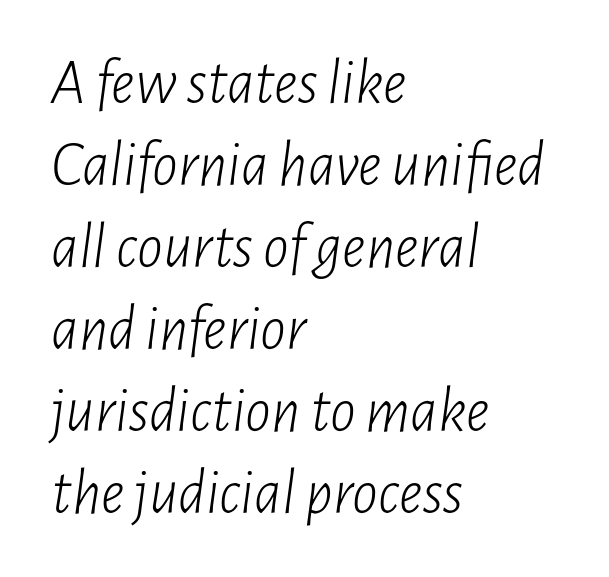
{"italic": "yes", "lean": "right", "slant_degrees": 7, "bold": "no", "weight": "light", "width": "condensed", "stroke_contrast": "low", "x_height": "medium", "monospaced": "no", "underline": "no", "align": "left", "line_spacing": "normal", "line_spacing_ratio": 1.28, "letter_spacing": "normal", "letter_spacing_em": 0.0, "glyph_px": 64}
